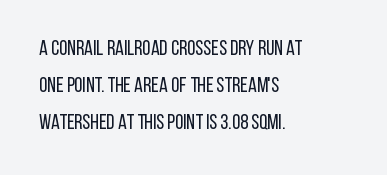
The image shows 21 px text type, upright; set left-aligned, line spacing 1.77x, normal letter spacing, not underlined.
